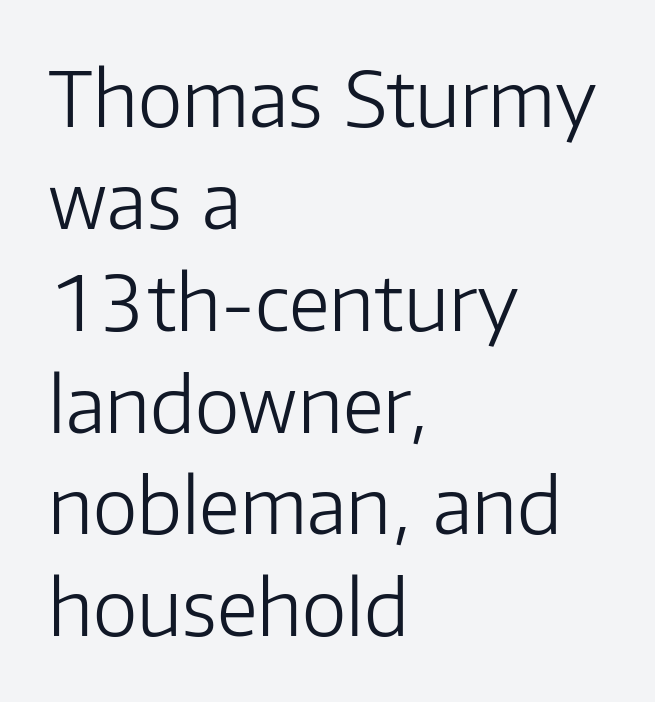
{"serif": "no", "italic": "no", "bold": "no", "weight": "light", "width": "normal", "stroke_contrast": "low", "x_height": "medium", "monospaced": "no", "underline": "no", "align": "left", "line_spacing": "normal", "line_spacing_ratio": 1.34, "letter_spacing": "normal", "letter_spacing_em": 0.0, "glyph_px": 76}
